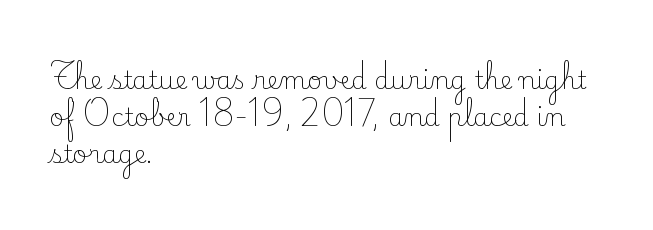
The image shows 25 px text type, upright; set left-aligned, normal line spacing (1.49x), normal letter spacing, not underlined.
